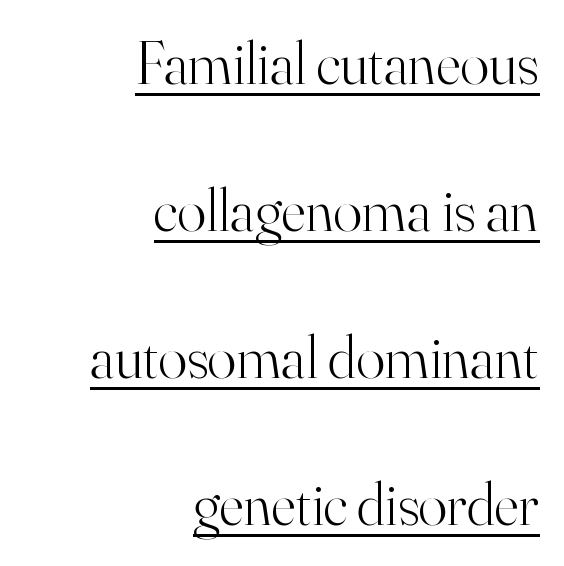
{"serif": "yes", "italic": "no", "bold": "no", "weight": "light", "width": "normal", "stroke_contrast": "high", "x_height": "small", "monospaced": "no", "underline": "yes", "align": "right", "line_spacing": "loose", "line_spacing_ratio": 2.45, "letter_spacing": "normal", "letter_spacing_em": 0.0, "glyph_px": 60}
